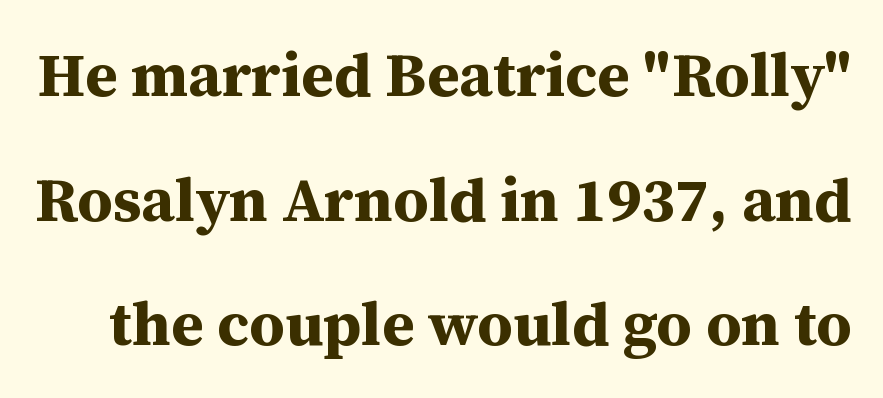
In terms of posture, this sample is upright. The passage shown is typeset with a serif family. Set as a true bold cut, around the 700 mark. This sample has the flowing, uneven cadence of proportional lettering. Has an underline been added? It has not.
